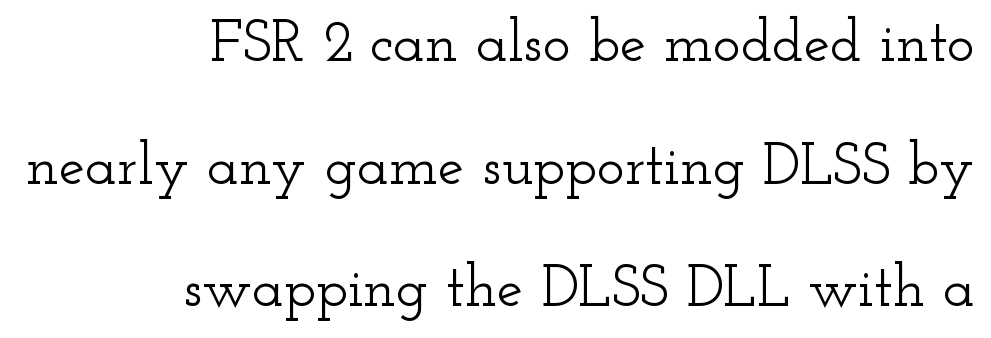
Q: Is the text italic (slanted)? A: No, it is upright.
Q: Is the typeface a serif or a sans-serif typeface? A: Serif.
Q: Is the text underlined? A: No.
Q: How is the paragraph aligned? A: Right-aligned.
Q: Is the spacing between letters normal or unusually wide? A: Normal.
Q: Is the spacing between lines tight, normal or loose? A: Loose.
Q: Width (condensed, normal, or wide)? A: Wide.
Q: Stroke contrast? A: Low.
Q: x-height? A: Small.
Q: Monospaced? A: No.
